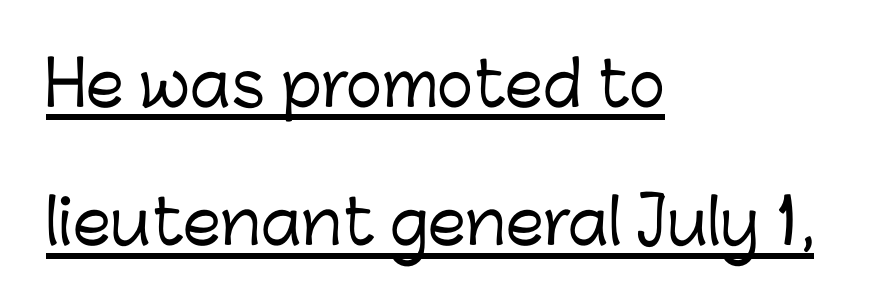
Q: Is the text italic (slanted)? A: No, it is upright.
Q: Is the typeface a serif or a sans-serif typeface? A: Sans-serif.
Q: Is the text underlined? A: Yes.
Q: How is the paragraph aligned? A: Left-aligned.
Q: Is the spacing between letters normal or unusually wide? A: Normal.
Q: Is the spacing between lines tight, normal or loose? A: Loose.
Q: Width (condensed, normal, or wide)? A: Normal.
Q: Stroke contrast? A: Low.
Q: x-height? A: Medium.
Q: Monospaced? A: No.
